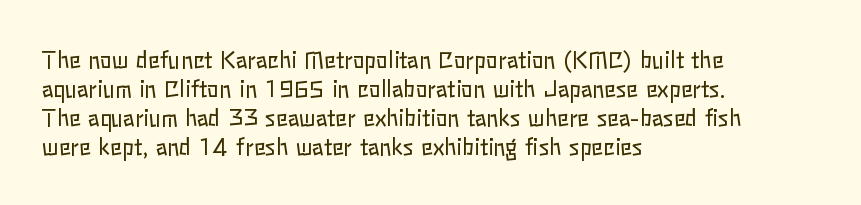
Tall strokes in this sample are plumb rather than angled. The passage shown has conventional tracking throughout. Every row of glyphs begins at an identical x-position on the left. A normal amount of white space separates one row of letters from the next. Type without underlining.
